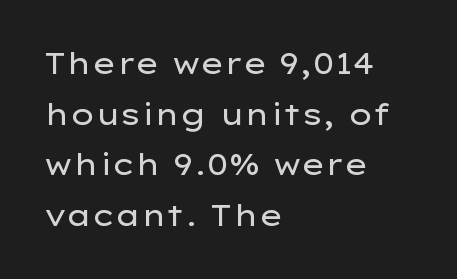
{"serif": "no", "italic": "no", "bold": "no", "weight": "regular", "width": "wide", "stroke_contrast": "low", "x_height": "medium", "monospaced": "no", "underline": "no", "align": "left", "line_spacing": "normal", "line_spacing_ratio": 1.69, "letter_spacing": "normal", "letter_spacing_em": 0.0, "glyph_px": 30}
